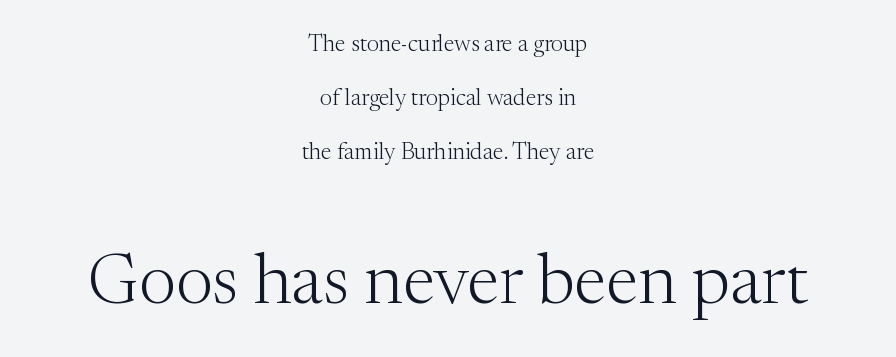
Note the varied advance widths — an 'i' is clearly narrower than an 'm'. Each row of text sits above clean, open space. Bigger letters appear in the bottom chunk; the top chunk is reduced. Both edges are ragged and mirror each other, which tells us the setting is centered. Rows of type keep a wide berth in the vertical direction. Look at the tracking — it's just the regular setting, nothing added.
